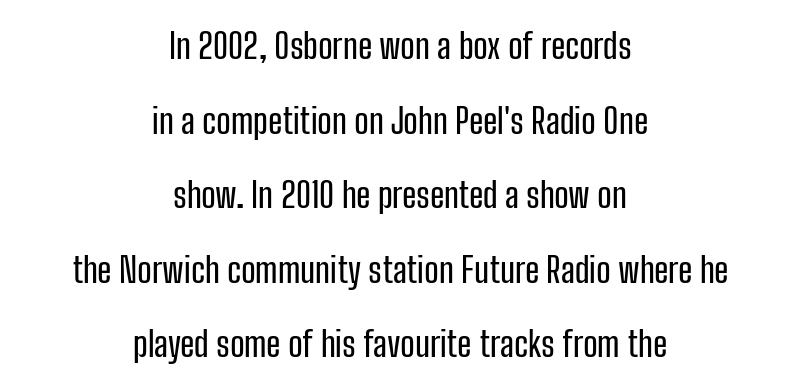
Q: Is the text italic (slanted)? A: No, it is upright.
Q: Is the typeface a serif or a sans-serif typeface? A: Sans-serif.
Q: Is the text underlined? A: No.
Q: How is the paragraph aligned? A: Centered.
Q: Is the spacing between letters normal or unusually wide? A: Normal.
Q: Is the spacing between lines tight, normal or loose? A: Loose.
Q: Width (condensed, normal, or wide)? A: Condensed.
Q: Stroke contrast? A: Low.
Q: x-height? A: Medium.
Q: Monospaced? A: No.
